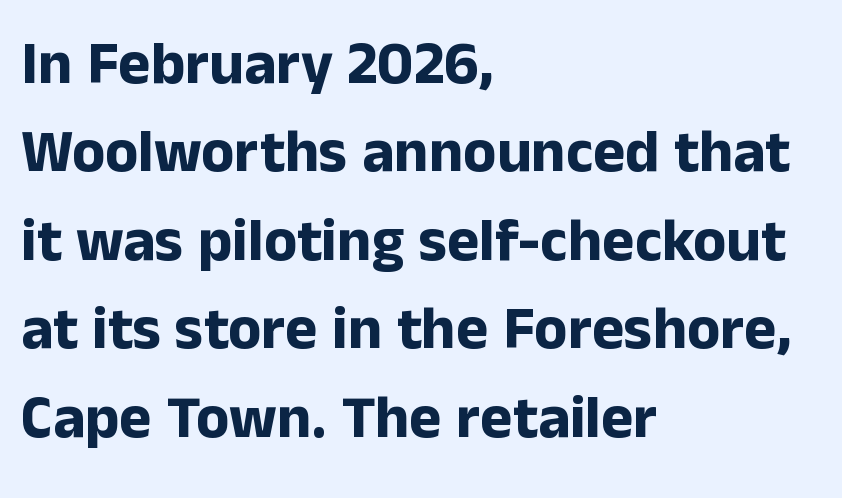
Q: Is the text bold? A: Yes.
Q: Is the text italic (slanted)? A: No, it is upright.
Q: Is the typeface a serif or a sans-serif typeface? A: Sans-serif.
Q: Is the text underlined? A: No.
Q: How is the paragraph aligned? A: Left-aligned.
Q: Is the spacing between letters normal or unusually wide? A: Normal.
Q: Is the spacing between lines tight, normal or loose? A: Normal.
Q: Width (condensed, normal, or wide)? A: Normal.
Q: Stroke contrast? A: Low.
Q: x-height? A: Medium.
Q: Monospaced? A: No.
